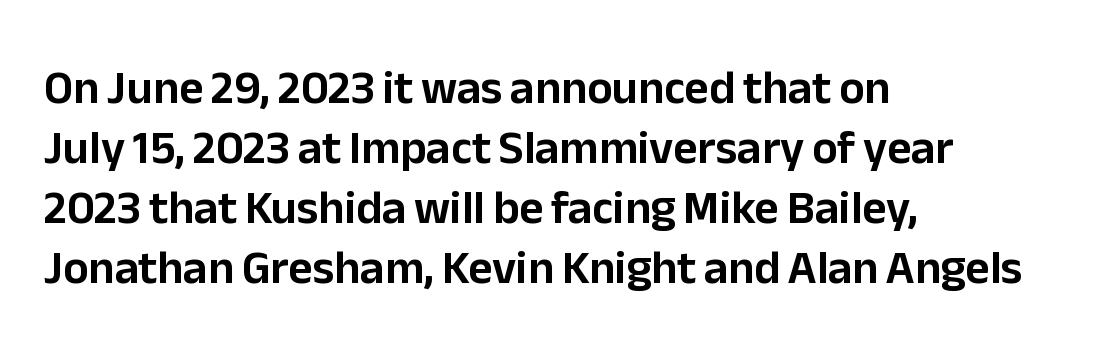
{"serif": "no", "italic": "no", "width": "normal", "stroke_contrast": "low", "x_height": "medium", "monospaced": "no", "underline": "no", "align": "left", "line_spacing": "normal", "line_spacing_ratio": 1.28, "letter_spacing": "normal", "letter_spacing_em": 0.0, "glyph_px": 47}
